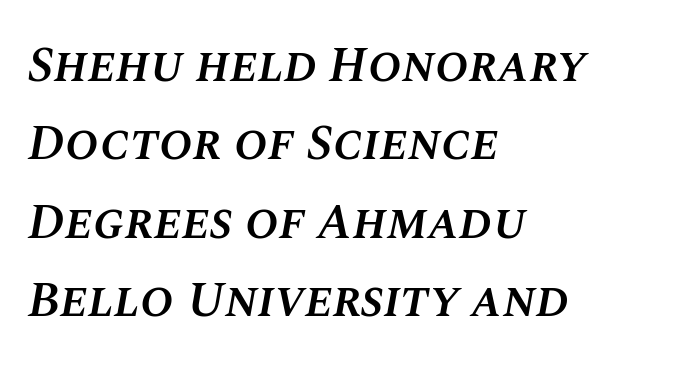
The image shows 50 px semibold type, italic (leaning right); set left-aligned, normal line spacing (1.57x), normal letter spacing, not underlined; medium stroke contrast and a large x-height.
